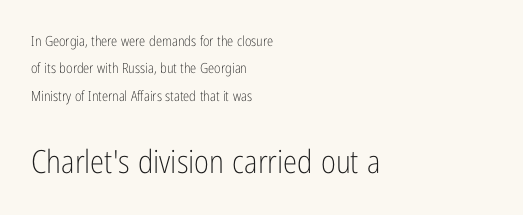
Q: Is the text bold? A: No.
Q: Is the text italic (slanted)? A: No, it is upright.
Q: Is the typeface a serif or a sans-serif typeface? A: Sans-serif.
Q: Is the text underlined? A: No.
Q: How is the paragraph aligned? A: Left-aligned.
Q: Is the spacing between letters normal or unusually wide? A: Normal.
Q: Is the spacing between lines tight, normal or loose? A: Loose.
Q: Which block of text is set in a larger size, the first (top) or the second (bottom)? A: The second (bottom) one.
Q: Width (condensed, normal, or wide)? A: Condensed.
Q: Stroke contrast? A: Low.
Q: x-height? A: Medium.
Q: Monospaced? A: No.
